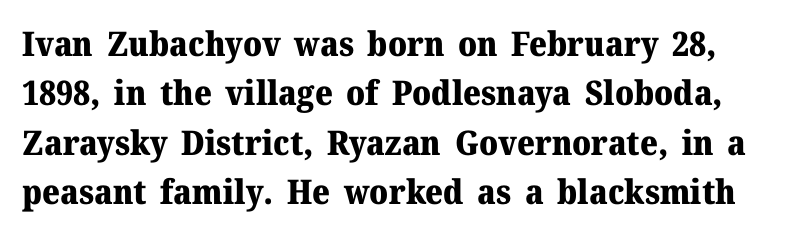
{"serif": "yes", "italic": "no", "bold": "yes", "weight": "heavy", "width": "normal", "stroke_contrast": "medium", "x_height": "medium", "monospaced": "no", "underline": "no", "line_spacing": "normal", "line_spacing_ratio": 1.45, "letter_spacing": "normal", "letter_spacing_em": 0.0, "glyph_px": 34}
